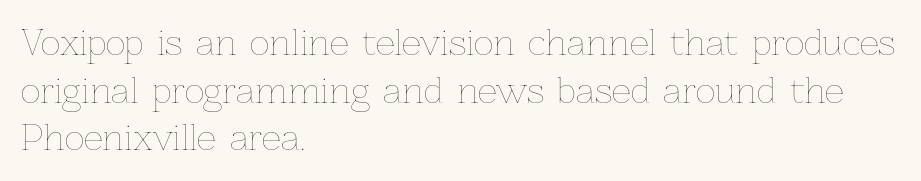
The image shows 34 px thin type, upright; set left-aligned, normal line spacing (1.4x), normal letter spacing, not underlined; low stroke contrast and a medium x-height.
